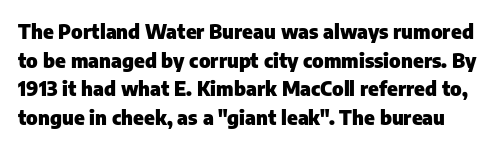
If you measured baseline to baseline, you'd find a middling distance. Underline: absent. Its strokes are broad and dark, the hallmark of bold type. The letters stand straight up with perfectly vertical stems. In terms of letterspacing, this is plain default setting.
